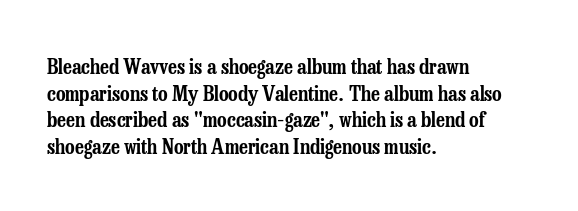
Successive baselines arrive at the customary interval. The space directly below the letters is spotless. The face used here is rendered with its standard letterfit. The rendering anchors every line to the left-hand side.
